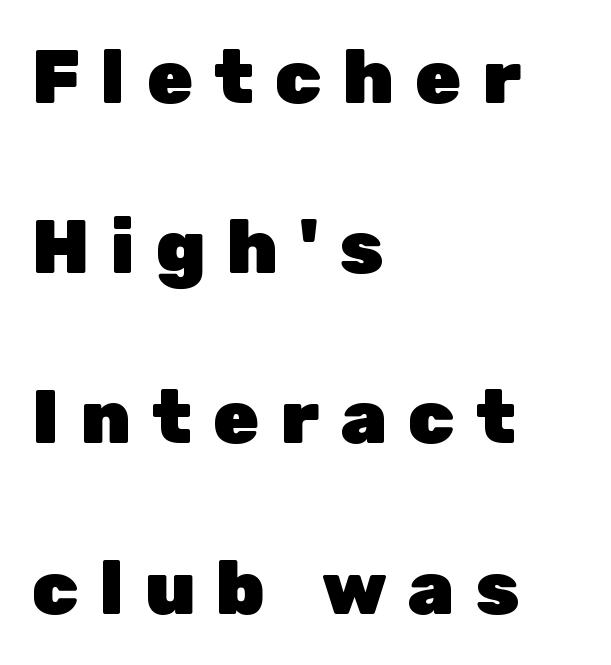
{"serif": "no", "italic": "no", "bold": "yes", "weight": "heavy", "width": "normal", "stroke_contrast": "low", "x_height": "medium", "monospaced": "no", "underline": "no", "align": "left", "line_spacing": "loose", "line_spacing_ratio": 2.27, "letter_spacing": "wide", "letter_spacing_em": 0.28, "glyph_px": 75}
